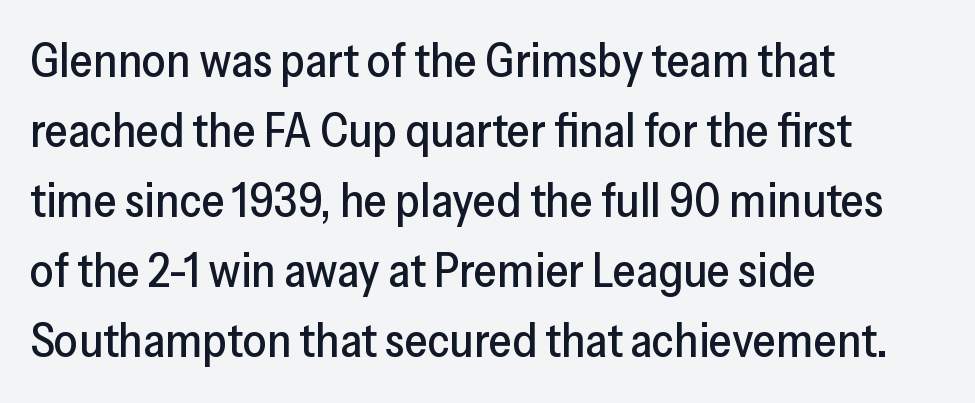
Q: Is the text italic (slanted)? A: No, it is upright.
Q: Is the typeface a serif or a sans-serif typeface? A: Sans-serif.
Q: Is the text underlined? A: No.
Q: How is the paragraph aligned? A: Left-aligned.
Q: Is the spacing between letters normal or unusually wide? A: Normal.
Q: Is the spacing between lines tight, normal or loose? A: Normal.
Q: Width (condensed, normal, or wide)? A: Normal.
Q: Stroke contrast? A: Low.
Q: x-height? A: Medium.
Q: Monospaced? A: No.
